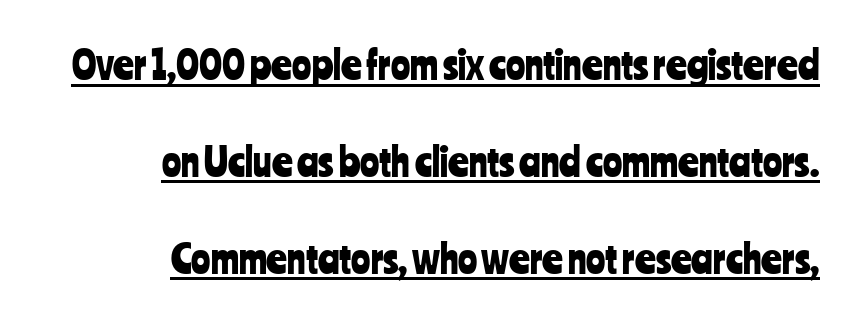
Q: Is the text italic (slanted)? A: No, it is upright.
Q: Is the typeface a serif or a sans-serif typeface? A: Sans-serif.
Q: Is the text underlined? A: Yes.
Q: How is the paragraph aligned? A: Right-aligned.
Q: Is the spacing between letters normal or unusually wide? A: Normal.
Q: Is the spacing between lines tight, normal or loose? A: Loose.
Q: Width (condensed, normal, or wide)? A: Condensed.
Q: Stroke contrast? A: Low.
Q: x-height? A: Medium.
Q: Monospaced? A: No.
